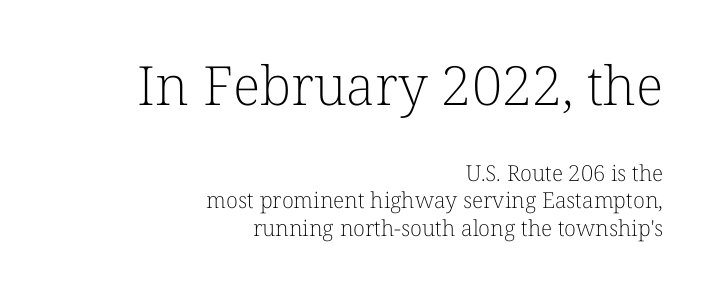
The face used here is proportionally spaced, like ordinary book or web type. If you drew a line through each stem, it would be perfectly vertical. The rag falls on the left side of this text block. You could call the tracking neutral — neither tight nor loose.
